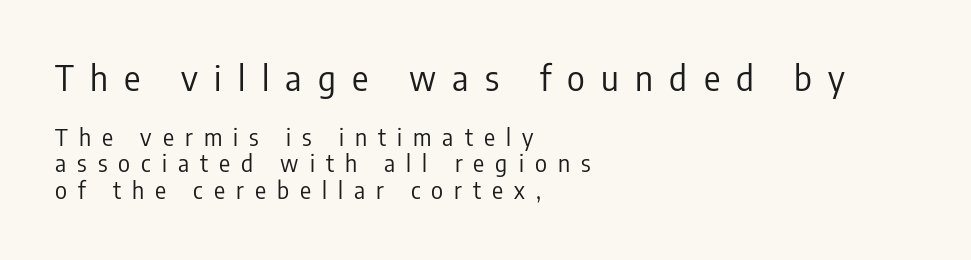
Grotesque or geometric, the face here clearly has no serifs. The specimen reads as upright at a glance. A clean baseline with only descenders dipping below it. If you squint, the top block still reads clearly — it's the larger of the two. These lines stack with their left ends in a neat column. In terms of letterspacing, this is a distinctly airy, spread setting.
